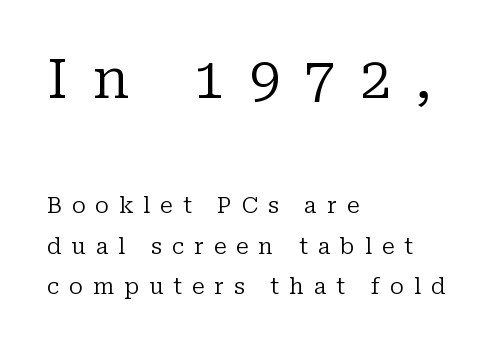
Style check: upright. The cut favours lightness, reaching ordinary text weight at its darkest. This rendering employs a face with finishing strokes, i.e., a serif. The block sitting higher on the canvas is the one with enlarged characters. The compositor pushed each line to the left boundary. Anything drawn beneath the words? Only blank space.
